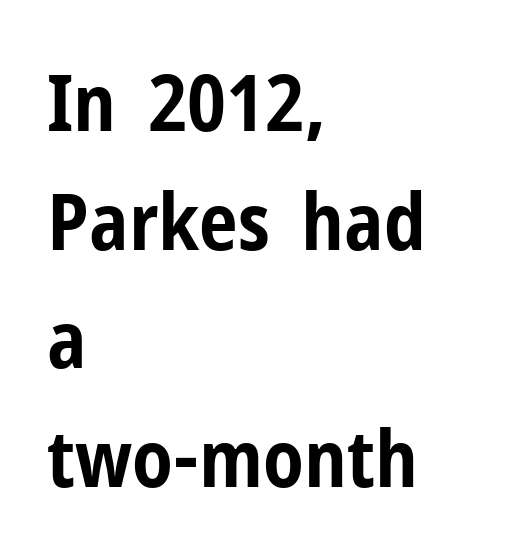
The image shows 78 px bold, condensed sans-serif type, upright; set left-aligned, normal line spacing (1.52x), normal letter spacing, not underlined; low stroke contrast and a medium x-height.
